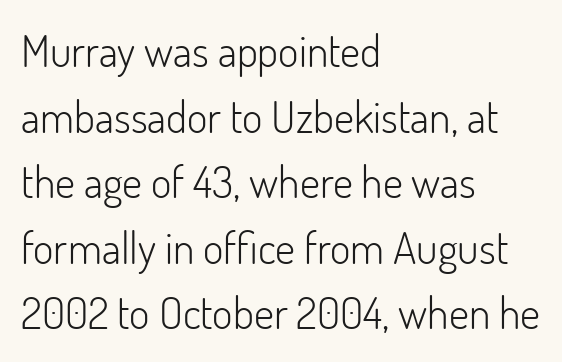
The image shows 44 px light sans-serif type, upright; set left-aligned, normal line spacing (1.49x), normal letter spacing, not underlined; low stroke contrast and a small x-height.
